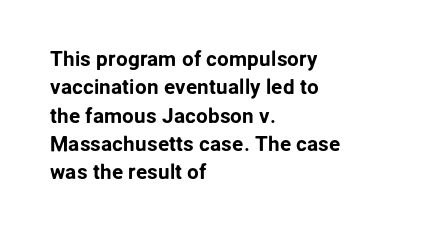
Q: Is the text italic (slanted)? A: No, it is upright.
Q: Is the text underlined? A: No.
Q: How is the paragraph aligned? A: Left-aligned.
Q: Is the spacing between letters normal or unusually wide? A: Normal.
Q: Is the spacing between lines tight, normal or loose? A: Normal.
